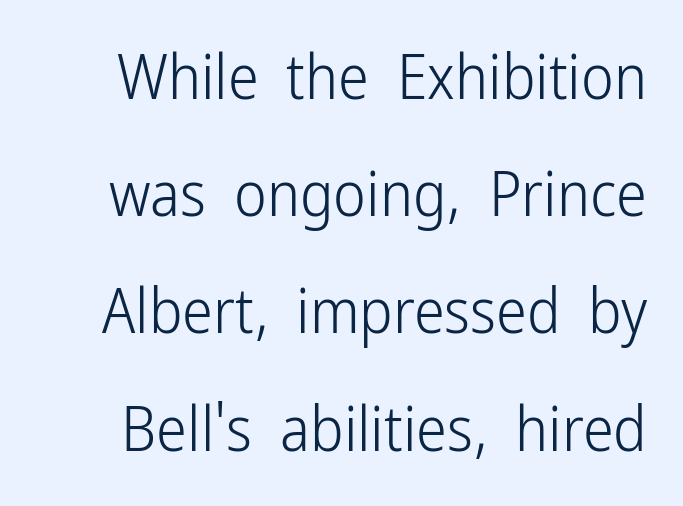
Q: Is the text bold? A: No.
Q: Is the text italic (slanted)? A: No, it is upright.
Q: Is the typeface a serif or a sans-serif typeface? A: Sans-serif.
Q: Is the text underlined? A: No.
Q: Is the spacing between letters normal or unusually wide? A: Normal.
Q: Width (condensed, normal, or wide)? A: Condensed.
Q: Stroke contrast? A: Low.
Q: x-height? A: Medium.
Q: Monospaced? A: No.
